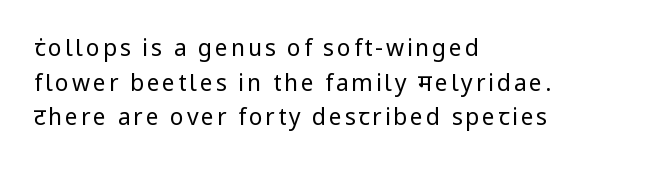
One glance says typical: line gaps are just what's usual. The lettering holds an erect, upright posture throughout. Casual observation: everything's shoved over to the left. Underline: absent. Bold? No — there's no thickening of the strokes.
